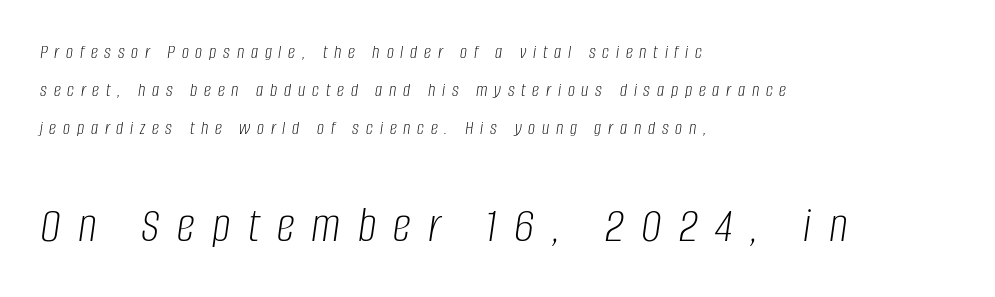
Q: Is the text bold? A: No.
Q: Is the text italic (slanted)? A: Yes, it leans right by about 8 degrees.
Q: Is the text underlined? A: No.
Q: How is the paragraph aligned? A: Left-aligned.
Q: Is the spacing between letters normal or unusually wide? A: Unusually wide.
Q: Is the spacing between lines tight, normal or loose? A: Loose.
Q: Which block of text is set in a larger size, the first (top) or the second (bottom)? A: The second (bottom) one.
Q: Width (condensed, normal, or wide)? A: Condensed.
Q: Stroke contrast? A: Low.
Q: x-height? A: Large.
Q: Monospaced? A: No.
